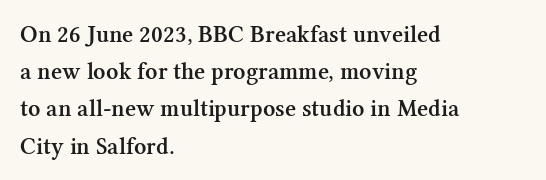
The image shows 24 px text type, upright; set left-aligned, normal line spacing (1.55x), normal letter spacing, not underlined.
